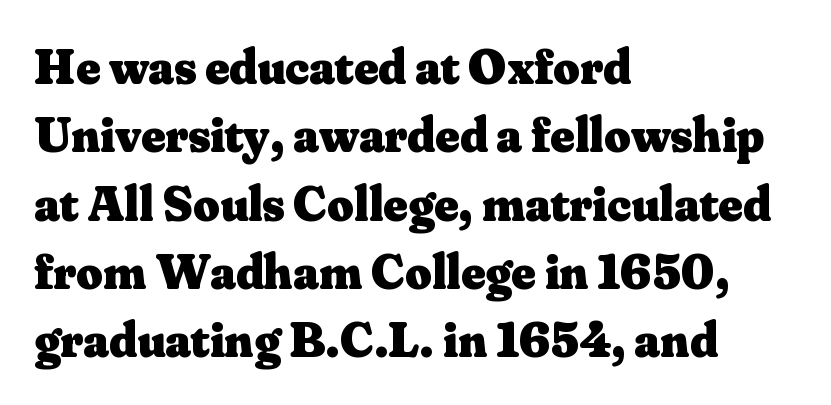
Q: Is the text bold? A: Yes.
Q: Is the text italic (slanted)? A: No, it is upright.
Q: Is the typeface a serif or a sans-serif typeface? A: Serif.
Q: Is the text underlined? A: No.
Q: How is the paragraph aligned? A: Left-aligned.
Q: Is the spacing between letters normal or unusually wide? A: Normal.
Q: Is the spacing between lines tight, normal or loose? A: Normal.
Q: Width (condensed, normal, or wide)? A: Normal.
Q: Stroke contrast? A: Medium.
Q: x-height? A: Small.
Q: Monospaced? A: No.
